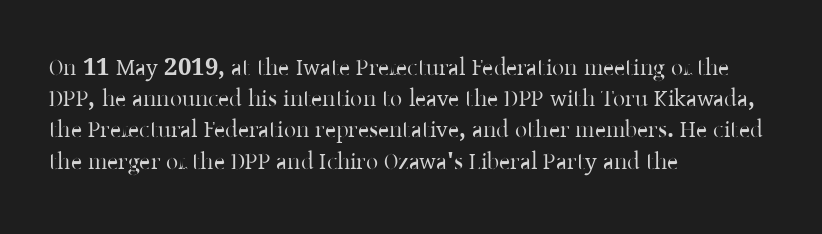
{"italic": "no", "underline": "no", "align": "left", "line_spacing": "normal", "line_spacing_ratio": 1.3, "letter_spacing": "normal", "letter_spacing_em": 0.0, "glyph_px": 24}
